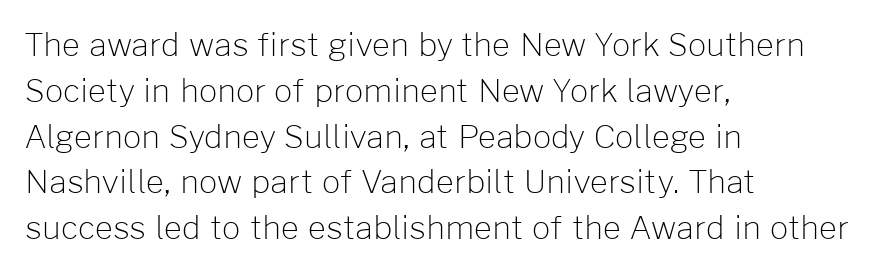
The image shows 32 px light sans-serif type, upright; set left-aligned, normal line spacing (1.43x), normal letter spacing, not underlined; low stroke contrast and a medium x-height.
